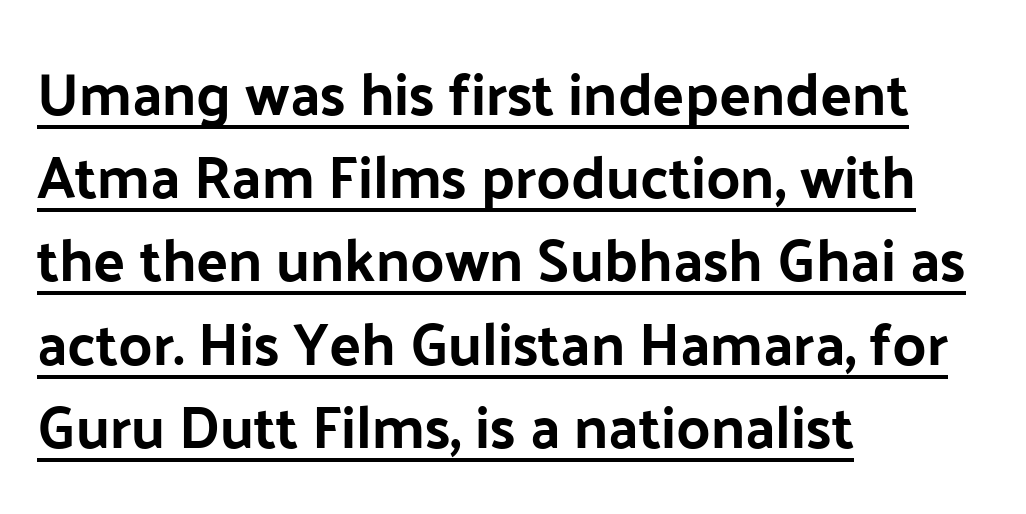
Q: Is the text italic (slanted)? A: No, it is upright.
Q: Is the typeface a serif or a sans-serif typeface? A: Sans-serif.
Q: Is the text underlined? A: Yes.
Q: How is the paragraph aligned? A: Left-aligned.
Q: Is the spacing between letters normal or unusually wide? A: Normal.
Q: Is the spacing between lines tight, normal or loose? A: Normal.
Q: Width (condensed, normal, or wide)? A: Normal.
Q: Stroke contrast? A: Low.
Q: x-height? A: Medium.
Q: Monospaced? A: No.
